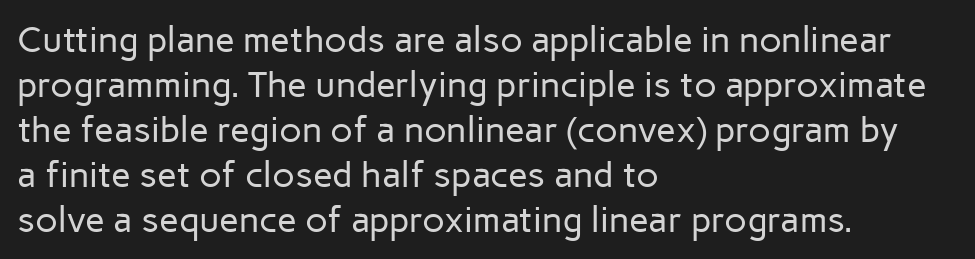
{"serif": "no", "italic": "no", "bold": "no", "weight": "regular", "width": "normal", "stroke_contrast": "low", "x_height": "medium", "monospaced": "no", "underline": "no", "align": "left", "line_spacing": "normal", "line_spacing_ratio": 1.25, "letter_spacing": "normal", "letter_spacing_em": 0.0, "glyph_px": 36}
